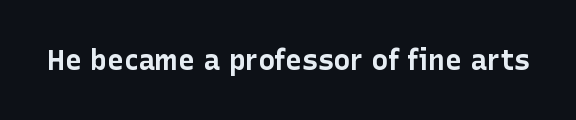
The image shows 28 px bold sans-serif type, upright; set normal letter spacing, not underlined; low stroke contrast and a medium x-height.
